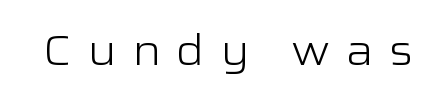
The image shows 42 px light, wide sans-serif type, upright; set unusually wide letter spacing (+0.37 em), not underlined; low stroke contrast and a medium x-height.
